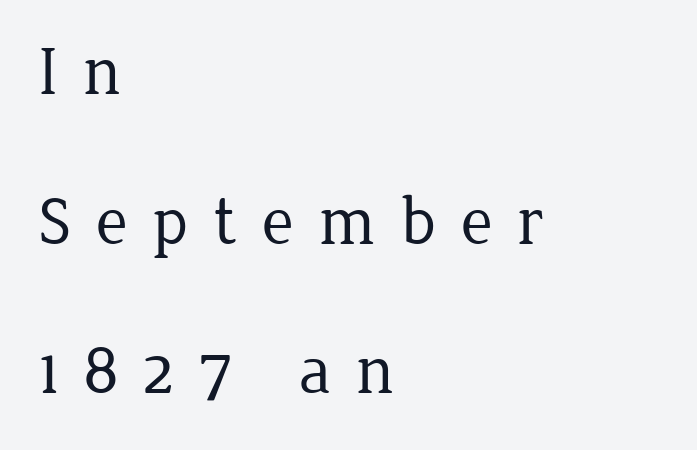
Quick note: underline off. Regarding leading, the lines here are spaced well apart. Visually the block forms a straight wall on the left and a jagged coastline on the right. Upright lettering throughout. Weight: not bold — regular or lighter. The rendering uses natural spacing where letterforms have individual widths.
